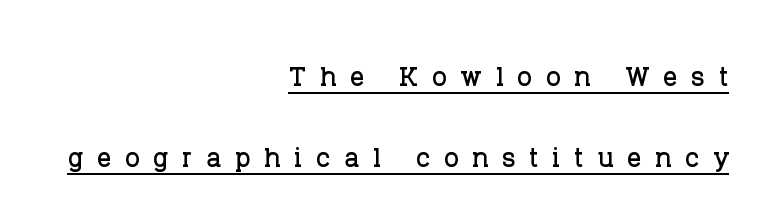
In terms of leading, this rendering errs on the spacious side. This is underlined copy, the kind a proofreader might mark for attention. How are the letters spaced? Widely, with obvious added tracking. Is there any slant? The stems are plumb. Varying glyph widths throughout — classic text-font behaviour. The compositor pushed each line to the right boundary.
